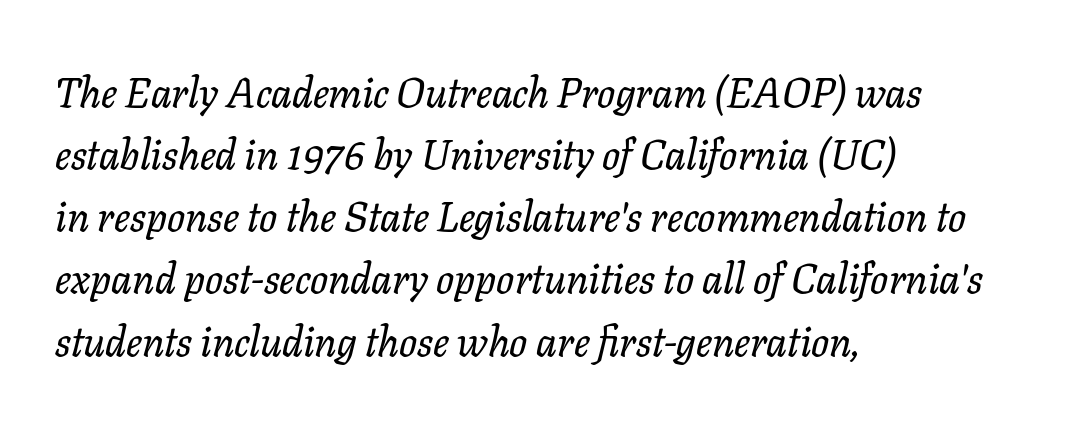
{"serif": "yes", "italic": "yes", "lean": "right", "slant_degrees": 11, "width": "normal", "stroke_contrast": "low", "x_height": "medium", "monospaced": "no", "underline": "no", "align": "left", "line_spacing": "normal", "line_spacing_ratio": 1.48, "letter_spacing": "normal", "letter_spacing_em": 0.0, "glyph_px": 42}
